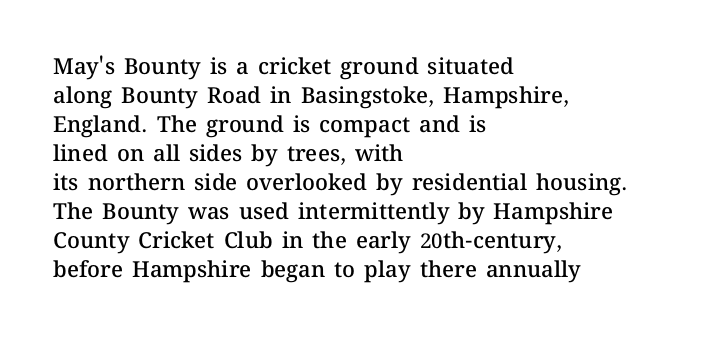
Q: Is the text bold? A: Semi-bold.
Q: Is the text italic (slanted)? A: No, it is upright.
Q: Is the text underlined? A: No.
Q: How is the paragraph aligned? A: Left-aligned.
Q: Is the spacing between letters normal or unusually wide? A: Normal.
Q: Is the spacing between lines tight, normal or loose? A: Normal.
